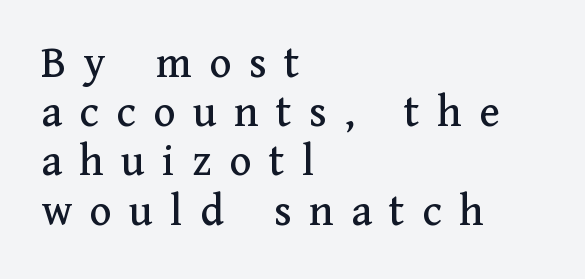
Examine the stroke ends and you'll spot serifs. Substantial extra tracking has been applied to these lines. Students, observe: this is what under-led, compact text looks like. Every character sits straight up, as roman type does. Left-aligned paragraph, ragged on the right. The space directly below the letters is spotless.
